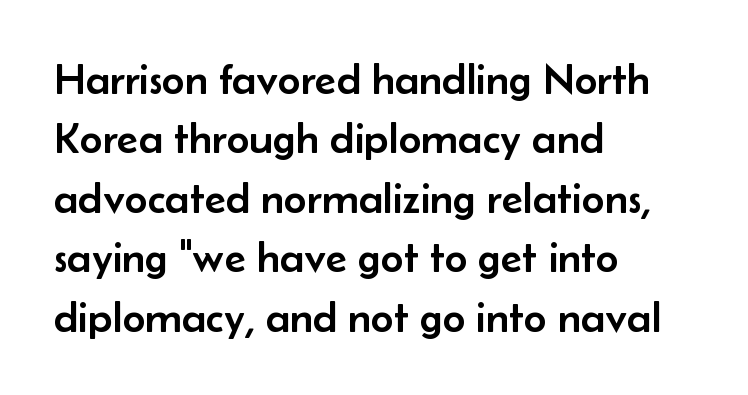
{"serif": "no", "italic": "no", "width": "normal", "stroke_contrast": "low", "x_height": "small", "monospaced": "no", "underline": "no", "align": "left", "line_spacing": "normal", "line_spacing_ratio": 1.35, "letter_spacing": "normal", "letter_spacing_em": 0.0, "glyph_px": 44}
